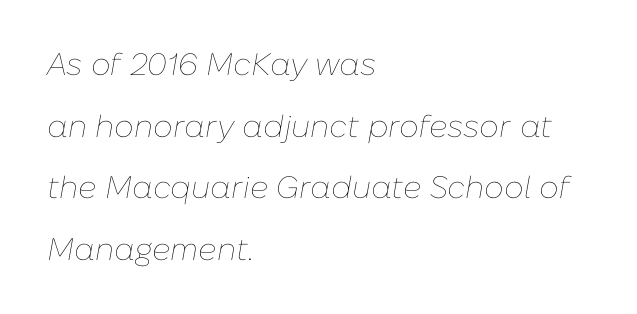
Q: Is the text bold? A: No.
Q: Is the text italic (slanted)? A: Yes, it leans right by about 10 degrees.
Q: Is the text underlined? A: No.
Q: How is the paragraph aligned? A: Left-aligned.
Q: Is the spacing between letters normal or unusually wide? A: Normal.
Q: Is the spacing between lines tight, normal or loose? A: Loose.
Q: Width (condensed, normal, or wide)? A: Normal.
Q: Stroke contrast? A: Low.
Q: x-height? A: Medium.
Q: Monospaced? A: No.
